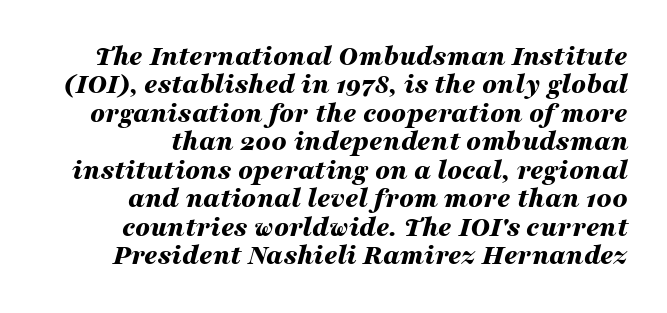
{"italic": "yes", "lean": "right", "slant_degrees": 16, "bold": "yes", "weight": "bold", "width": "wide", "stroke_contrast": "medium", "x_height": "medium", "monospaced": "no", "underline": "no", "align": "right", "line_spacing": "tight", "line_spacing_ratio": 0.98, "letter_spacing": "normal", "letter_spacing_em": 0.0, "glyph_px": 29}
